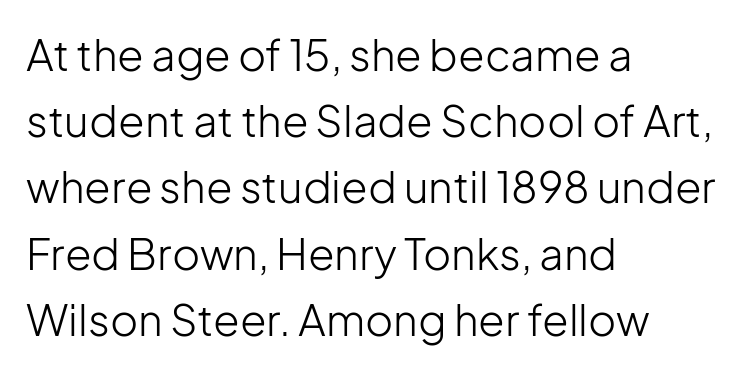
The image shows 43 px light sans-serif type, upright; set left-aligned, normal line spacing (1.54x), normal letter spacing, not underlined; low stroke contrast and a medium x-height.
